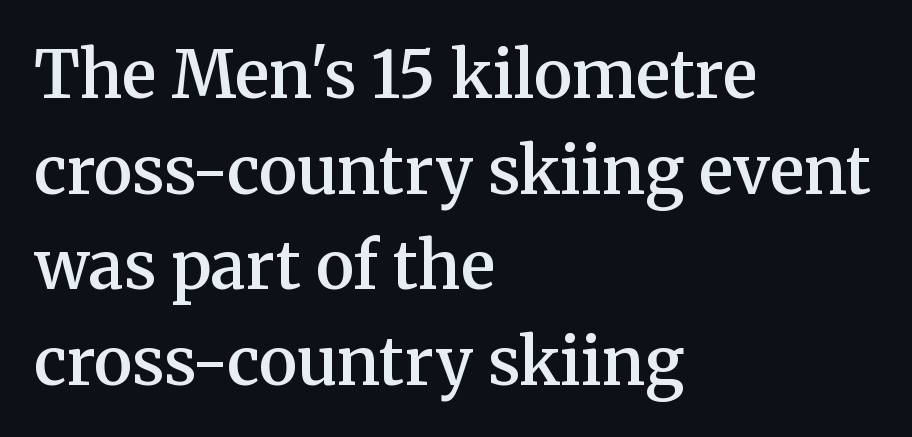
The face used here is a semibold: visibly heavier than regular, lighter than bold. Bare-footed words on every line. Old-style or modern, the face here clearly has serifs. Looks like regular typesetting: each glyph gets only the width it needs. Standard letterfit; no display-style spreading of the glyphs.
